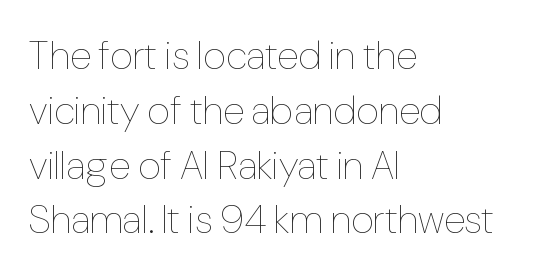
The image shows 40 px thin, condensed type, upright; set left-aligned, normal line spacing (1.37x), normal letter spacing, not underlined; low stroke contrast and a medium x-height.
